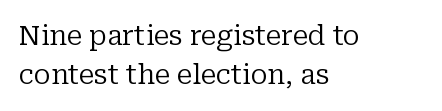
{"serif": "yes", "italic": "no", "bold": "no", "weight": "regular", "width": "normal", "stroke_contrast": "low", "x_height": "medium", "monospaced": "no", "underline": "no", "align": "left", "line_spacing": "normal", "line_spacing_ratio": 1.4, "letter_spacing": "normal", "letter_spacing_em": 0.0, "glyph_px": 28}
